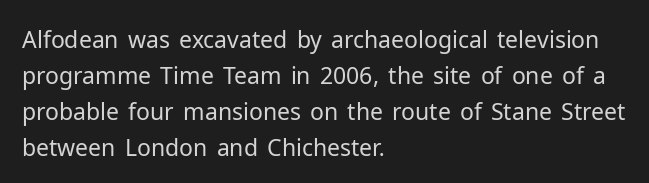
The image shows 23 px text type, upright; set left-aligned, normal line spacing (1.57x), normal letter spacing, not underlined.
